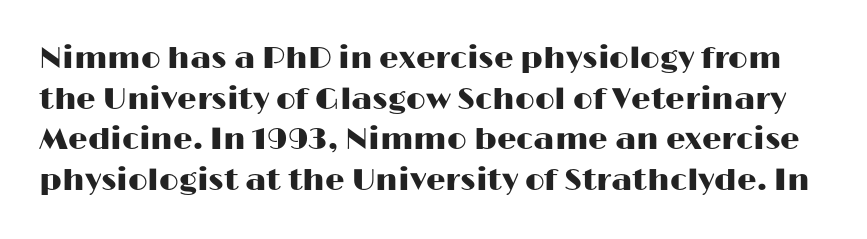
Varying glyph widths throughout — classic text-font behaviour. Does the leading feel generous? No, just average. Rule under the text: the space is simply empty. The font's upright variant was chosen for this text. To sum up the face: it is a sans, with no serifs.
